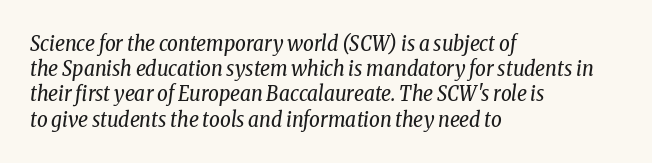
Q: Is the text bold? A: No.
Q: Is the text italic (slanted)? A: Yes, it leans right by about 8 degrees.
Q: Is the text underlined? A: No.
Q: How is the paragraph aligned? A: Left-aligned.
Q: Is the spacing between letters normal or unusually wide? A: Normal.
